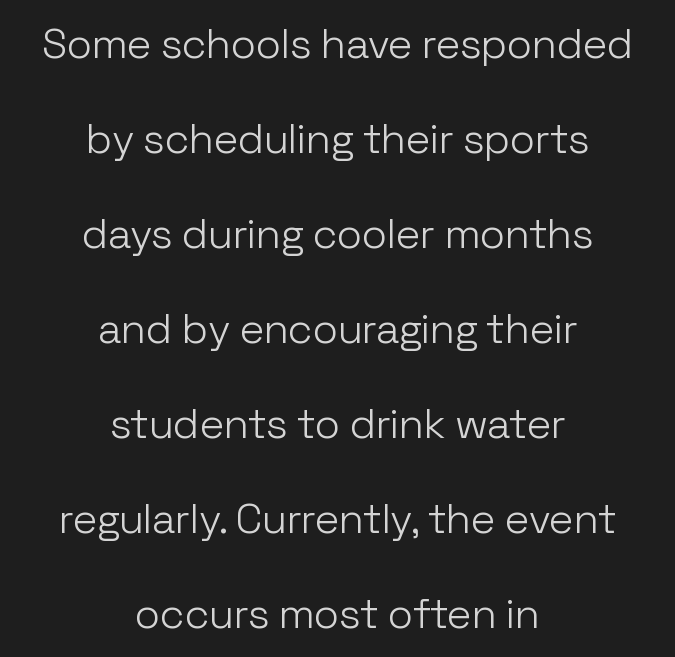
Q: Is the text bold? A: No.
Q: Is the text italic (slanted)? A: No, it is upright.
Q: Is the typeface a serif or a sans-serif typeface? A: Sans-serif.
Q: Is the text underlined? A: No.
Q: How is the paragraph aligned? A: Centered.
Q: Is the spacing between letters normal or unusually wide? A: Normal.
Q: Is the spacing between lines tight, normal or loose? A: Loose.
Q: Width (condensed, normal, or wide)? A: Normal.
Q: Stroke contrast? A: Low.
Q: x-height? A: Medium.
Q: Monospaced? A: No.
